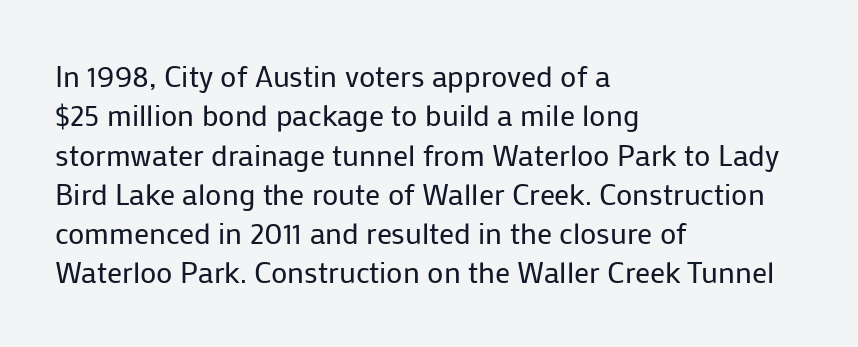
The image shows 30 px regular-weight sans-serif type, upright; set left-aligned, normal line spacing (1.31x), normal letter spacing, not underlined; low stroke contrast and a medium x-height.
